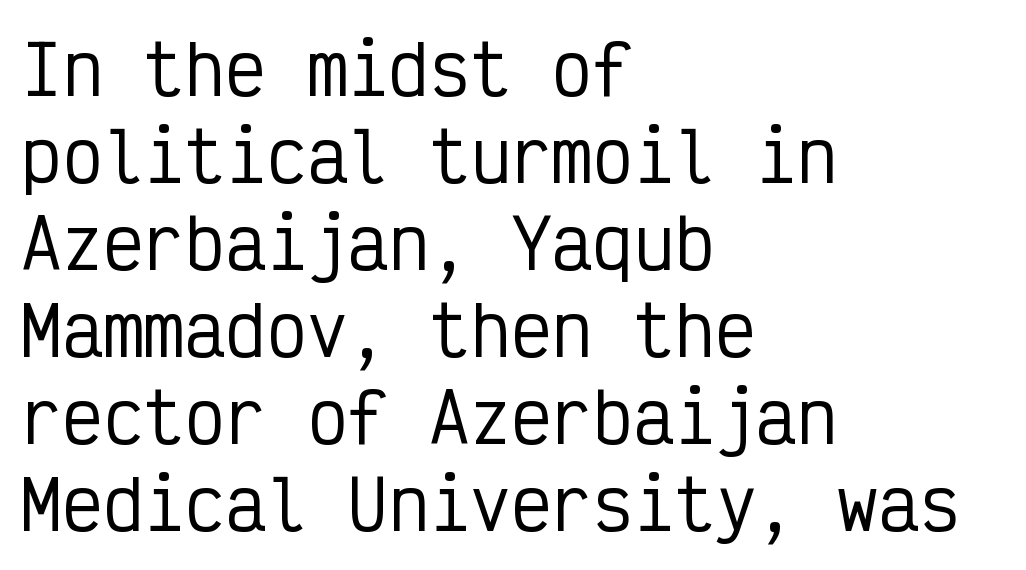
{"serif": "no", "italic": "no", "width": "condensed", "stroke_contrast": "low", "x_height": "medium", "monospaced": "yes", "underline": "no", "align": "left", "line_spacing": "normal", "line_spacing_ratio": 1.28, "letter_spacing": "normal", "letter_spacing_em": 0.0, "glyph_px": 68}
